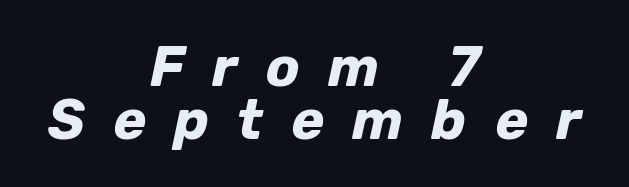
The image shows 56 px bold type, italic (leaning right); set centered, tight line spacing (0.95x), unusually wide letter spacing (+0.5 em), not underlined; low stroke contrast and a medium x-height.
